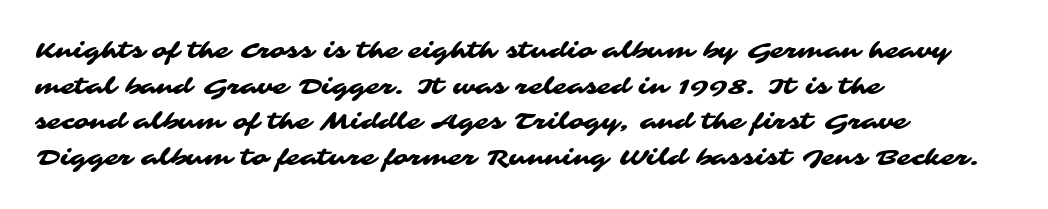
Q: Is the text underlined? A: No.
Q: How is the paragraph aligned? A: Left-aligned.
Q: Is the spacing between letters normal or unusually wide? A: Normal.
Q: Is the spacing between lines tight, normal or loose? A: Normal.
